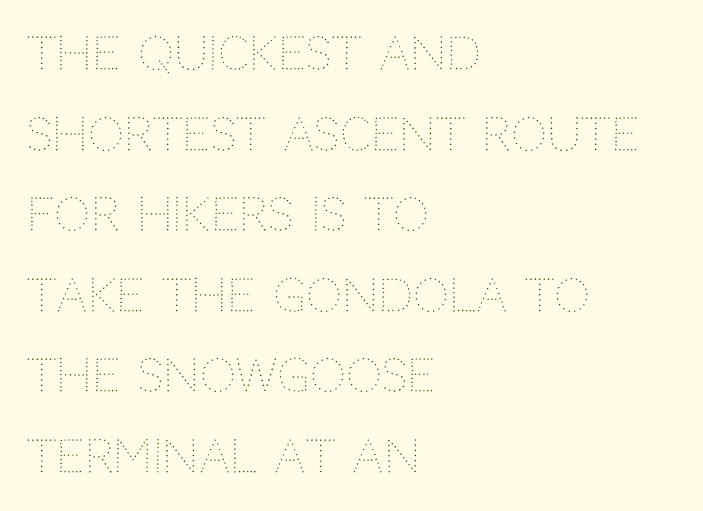
Q: Is the text bold? A: No.
Q: Is the text italic (slanted)? A: No, it is upright.
Q: Is the text underlined? A: No.
Q: How is the paragraph aligned? A: Left-aligned.
Q: Is the spacing between letters normal or unusually wide? A: Normal.
Q: Width (condensed, normal, or wide)? A: Normal.
Q: Stroke contrast? A: Medium.
Q: x-height? A: Large.
Q: Monospaced? A: No.
